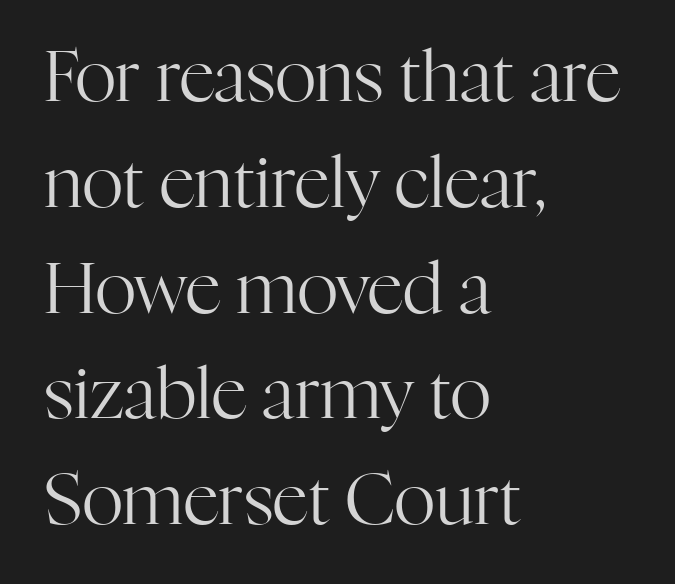
{"serif": "yes", "italic": "no", "bold": "no", "weight": "regular", "width": "normal", "stroke_contrast": "high", "x_height": "medium", "monospaced": "no", "underline": "no", "align": "left", "line_spacing": "normal", "line_spacing_ratio": 1.49, "letter_spacing": "normal", "letter_spacing_em": 0.0, "glyph_px": 71}
